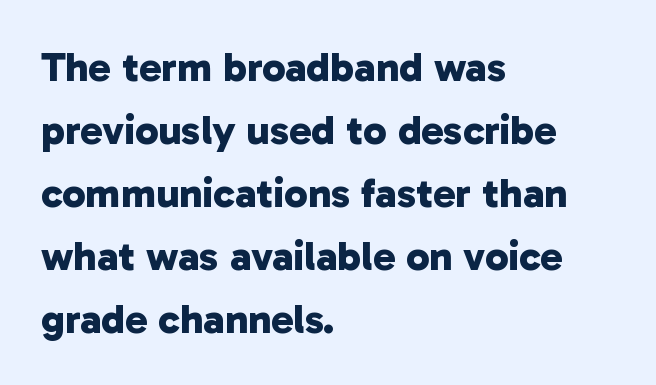
Note the varied advance widths — an 'i' is clearly narrower than an 'm'. These lines stack with their left ends in a neat column. Spacing between characters is what you'd get straight out of the box. You'd pick this weight for a headline — it's a proper bold. The face used here is a sans, in the tradition of grotesques and geometrics.
